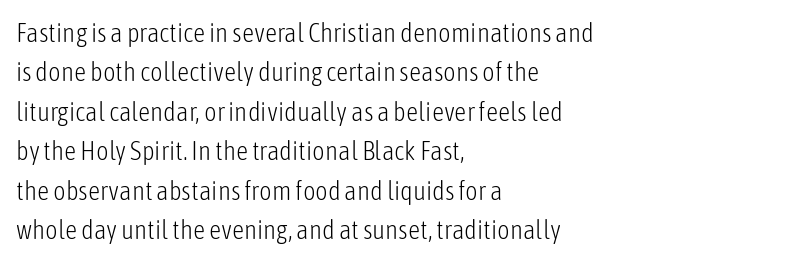
The image shows 27 px text type, upright; set left-aligned, normal line spacing (1.46x), normal letter spacing, not underlined.
